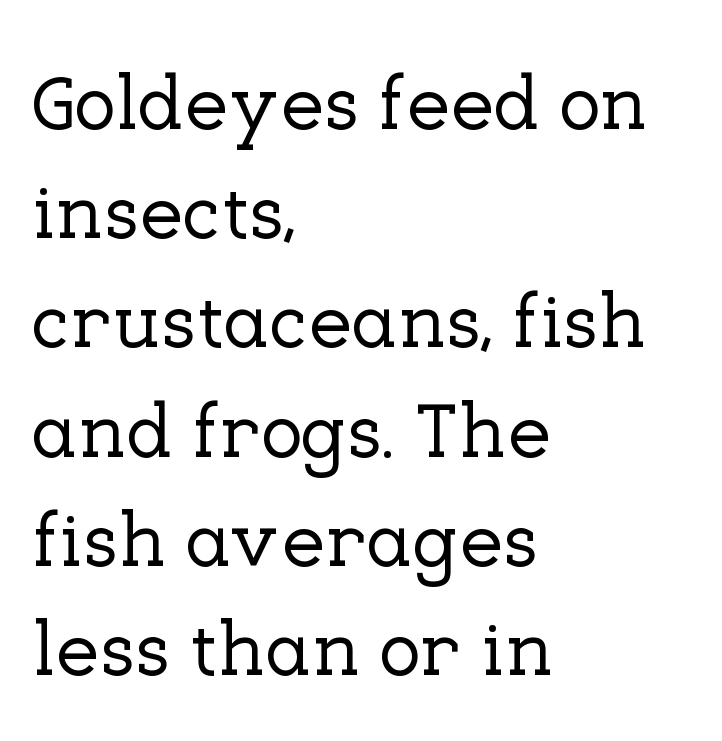
Q: Is the text italic (slanted)? A: No, it is upright.
Q: Is the typeface a serif or a sans-serif typeface? A: Serif.
Q: Is the text underlined? A: No.
Q: How is the paragraph aligned? A: Left-aligned.
Q: Is the spacing between letters normal or unusually wide? A: Normal.
Q: Is the spacing between lines tight, normal or loose? A: Normal.
Q: Width (condensed, normal, or wide)? A: Normal.
Q: Stroke contrast? A: Low.
Q: x-height? A: Medium.
Q: Monospaced? A: No.
